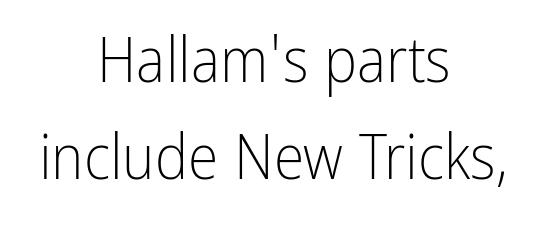
Q: Is the text bold? A: No.
Q: Is the text italic (slanted)? A: No, it is upright.
Q: Is the typeface a serif or a sans-serif typeface? A: Sans-serif.
Q: Is the text underlined? A: No.
Q: How is the paragraph aligned? A: Centered.
Q: Is the spacing between letters normal or unusually wide? A: Normal.
Q: Is the spacing between lines tight, normal or loose? A: Normal.
Q: Width (condensed, normal, or wide)? A: Condensed.
Q: Stroke contrast? A: Low.
Q: x-height? A: Medium.
Q: Monospaced? A: No.
